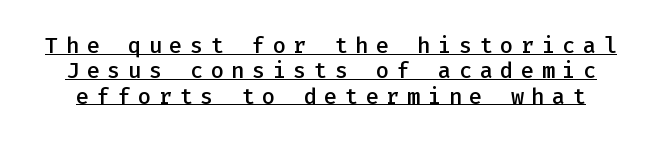
A typographer would call this underscored text. The characters look somewhat weighty, a semibold short of true bold. Does the leading feel generous? Not at all — it's pinched. How are the letters spaced? Widely, with obvious added tracking. The type sits square on the baseline with zero lean.
